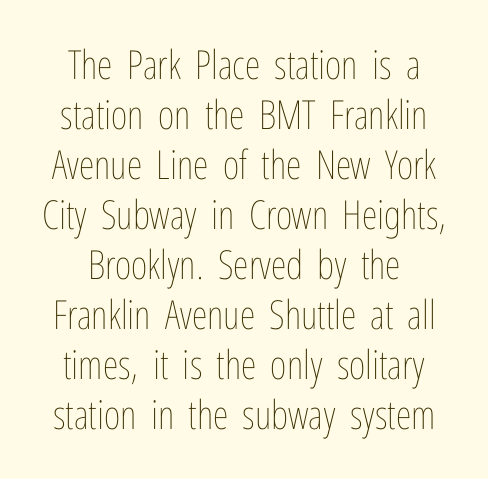
The image shows 40 px thin, condensed type, upright; set normal line spacing (1.25x), normal letter spacing, not underlined; low stroke contrast and a medium x-height.
